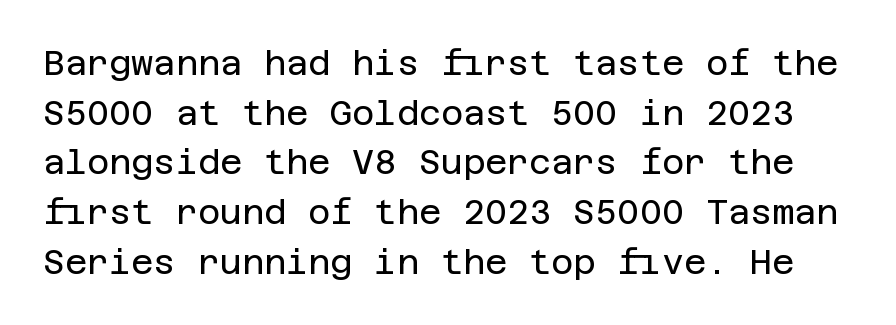
The area under the type is left untouched. I'd call this a sans setting — the letters go barefoot. Honestly, the letter spacing is just normal — you wouldn't notice it. Rows of type keep a routine distance in the vertical direction.
